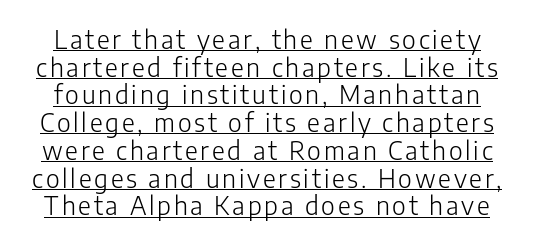
The image shows 25 px text type, upright; set tight line spacing (1.11x), underlined.
